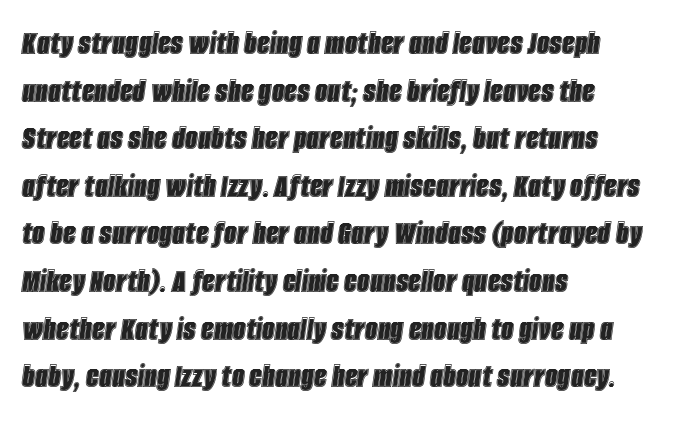
Every row of glyphs begins at an identical x-position on the left. This sample uses an oblique cut, with every glyph tilted off the vertical. A typesetter would call this leading conventional body-copy spacing. Quick note: underline off. Think of a printed novel: that variable character pitch is what you see here.
